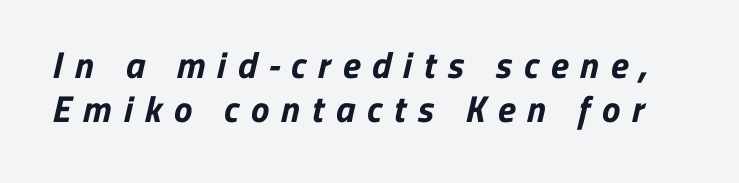
{"serif": "no", "bold": "yes", "weight": "bold", "width": "normal", "stroke_contrast": "low", "x_height": "medium", "monospaced": "no", "underline": "no", "line_spacing_ratio": 1.19, "letter_spacing": "wide", "letter_spacing_em": 0.32, "glyph_px": 37}
